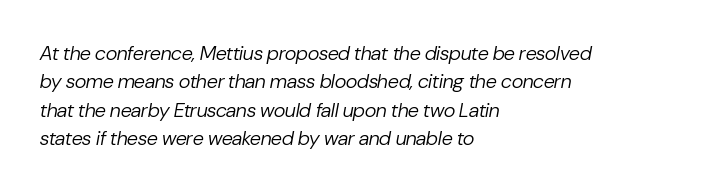
The image shows 20 px text type, italic (leaning right); set left-aligned, normal line spacing (1.42x), normal letter spacing, not underlined.
